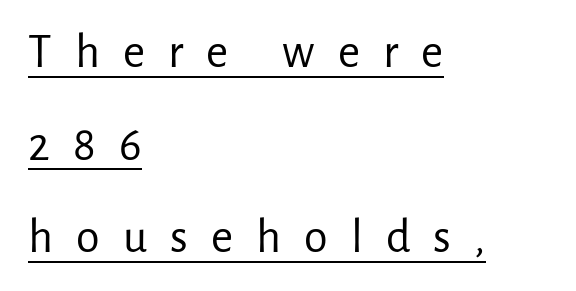
Unbolded letterforms with no extra heft. The rendering shows plain stroke endings on the letterforms — a sans-serif design. Typeset ragged right — the left edge is the straight one. This rendering features underlined lettering. The face used here is proportionally spaced, like ordinary book or web type.
